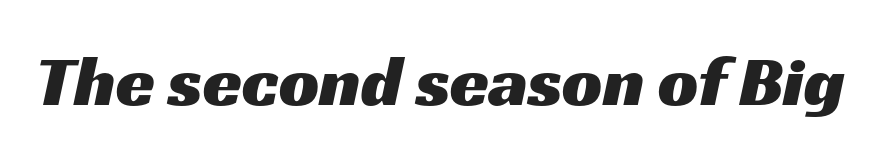
{"serif": "no", "width": "wide", "stroke_contrast": "medium", "x_height": "medium", "monospaced": "no", "underline": "no", "letter_spacing": "normal", "letter_spacing_em": 0.0, "glyph_px": 71}
